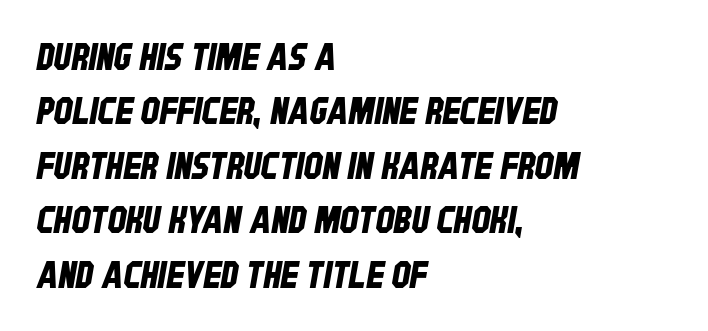
Reading down the column, the eye jumps a familiar distance to each next line. In terms of letterspacing, this is plain default setting. Leftover space on each line is placed entirely after the last word. The characters display no serif detailing; their extremities are plain. Clear beneath every line of the passage.
